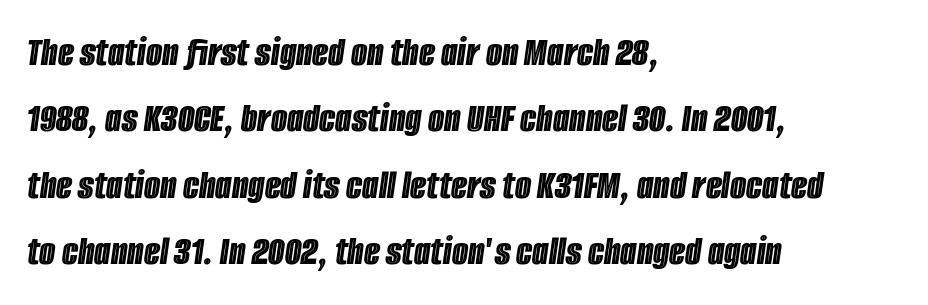
Q: Is the text italic (slanted)? A: Yes, it leans right by about 8 degrees.
Q: Is the text underlined? A: No.
Q: How is the paragraph aligned? A: Left-aligned.
Q: Is the spacing between letters normal or unusually wide? A: Normal.
Q: Is the spacing between lines tight, normal or loose? A: Normal.
Q: Width (condensed, normal, or wide)? A: Condensed.
Q: x-height? A: Large.
Q: Monospaced? A: No.
